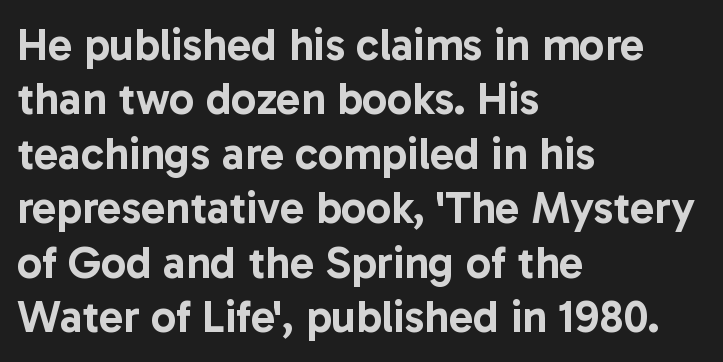
The image shows 45 px sans-serif type, upright; set left-aligned, line spacing 1.21x, normal letter spacing, not underlined; low stroke contrast and a medium x-height.
